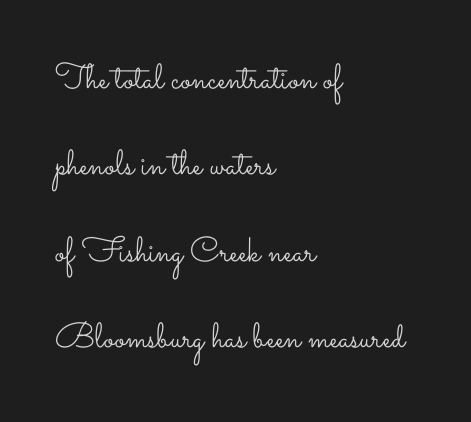
Q: Is the text bold? A: No.
Q: Is the text italic (slanted)? A: Yes.
Q: Is the text underlined? A: No.
Q: How is the paragraph aligned? A: Left-aligned.
Q: Is the spacing between letters normal or unusually wide? A: Normal.
Q: Is the spacing between lines tight, normal or loose? A: Loose.
Q: Width (condensed, normal, or wide)? A: Wide.
Q: Stroke contrast? A: Low.
Q: x-height? A: Small.
Q: Monospaced? A: No.
